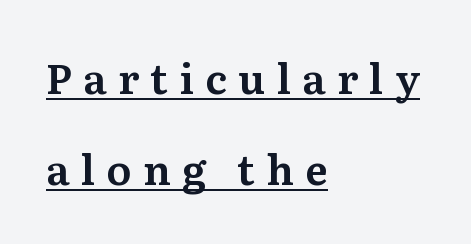
{"serif": "yes", "italic": "no", "width": "normal", "stroke_contrast": "medium", "x_height": "medium", "monospaced": "no", "underline": "yes", "align": "left", "line_spacing": "loose", "line_spacing_ratio": 2.21, "letter_spacing": "wide", "letter_spacing_em": 0.28, "glyph_px": 41}
